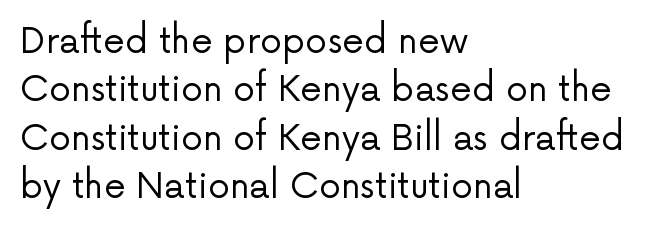
{"serif": "no", "italic": "no", "bold": "no", "weight": "regular", "width": "normal", "stroke_contrast": "low", "x_height": "medium", "monospaced": "no", "underline": "no", "align": "left", "line_spacing": "normal", "line_spacing_ratio": 1.38, "letter_spacing": "normal", "letter_spacing_em": 0.0, "glyph_px": 35}
